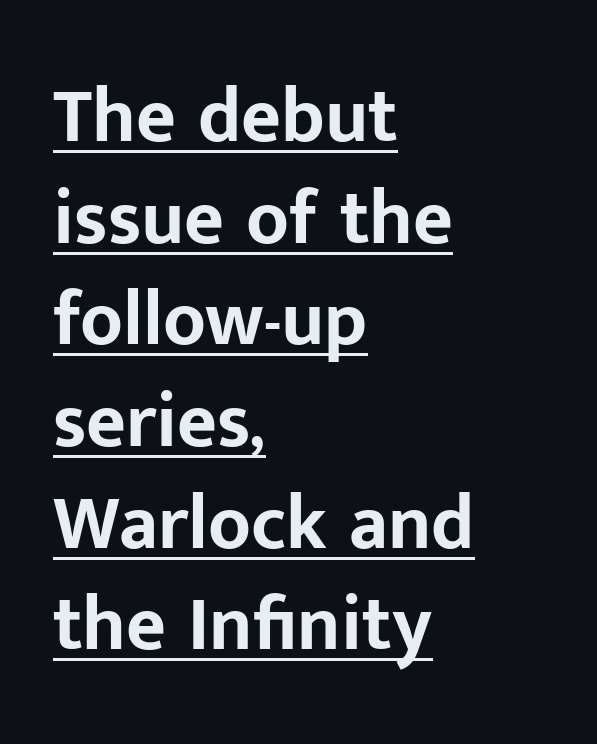
{"serif": "no", "italic": "no", "bold": "yes", "weight": "bold", "width": "normal", "stroke_contrast": "low", "x_height": "medium", "monospaced": "no", "underline": "yes", "align": "left", "line_spacing": "normal", "line_spacing_ratio": 1.32, "letter_spacing": "normal", "letter_spacing_em": 0.0, "glyph_px": 77}
